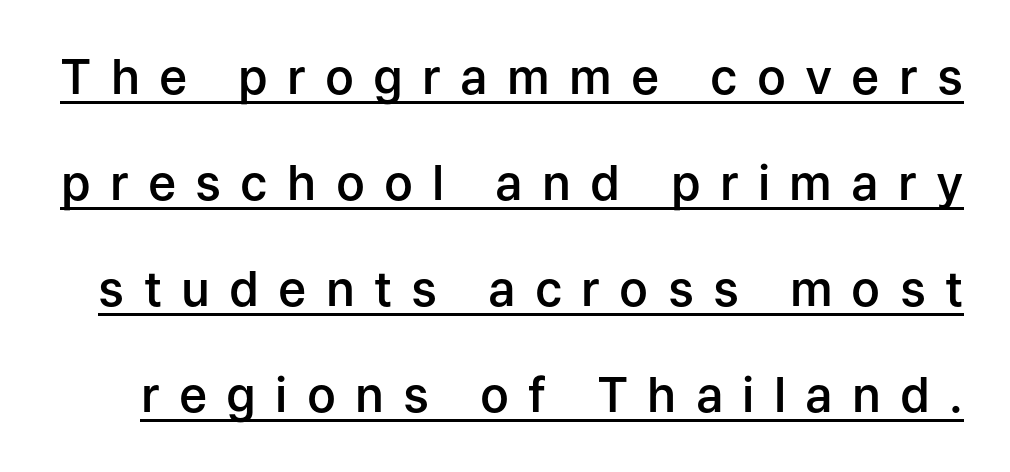
The image shows 48 px semibold sans-serif type, upright; set loose line spacing (2.21x), unusually wide letter spacing (+0.4 em), underlined; low stroke contrast and a medium x-height.
